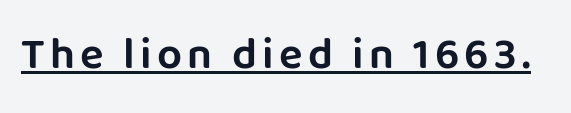
The image shows 44 px sans-serif type, upright; set underlined; low stroke contrast and a large x-height.
